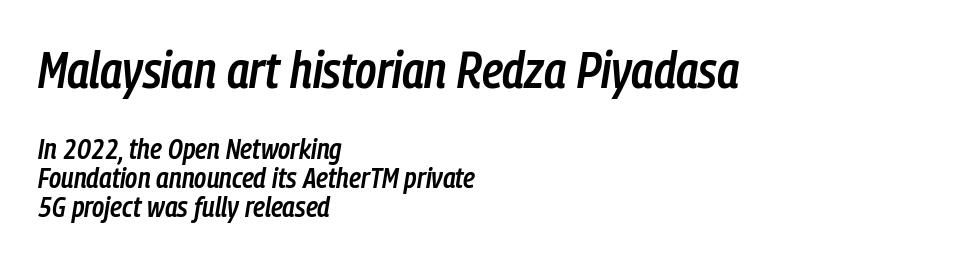
The image shows 51 px semibold, condensed type, italic (leaning right); set left-aligned, tight line spacing (1.0x), normal letter spacing, not underlined; the first (top) block is 1.76x larger; low stroke contrast and a medium x-height.
